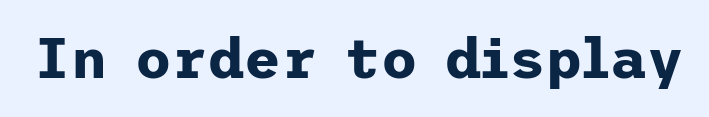
{"serif": "no", "italic": "no", "bold": "yes", "weight": "bold", "width": "normal", "stroke_contrast": "low", "x_height": "medium", "underline": "no", "letter_spacing": "normal", "letter_spacing_em": 0.0, "glyph_px": 56}
